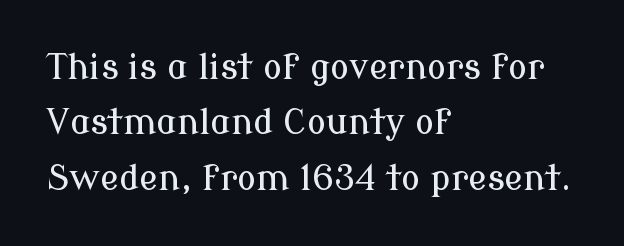
{"serif": "yes", "italic": "no", "width": "normal", "stroke_contrast": "low", "x_height": "medium", "monospaced": "no", "underline": "no", "align": "left", "line_spacing": "normal", "line_spacing_ratio": 1.58, "letter_spacing": "normal", "letter_spacing_em": 0.0, "glyph_px": 35}
